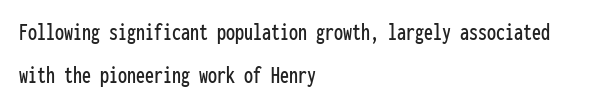
Q: Is the text italic (slanted)? A: No, it is upright.
Q: Is the text underlined? A: No.
Q: How is the paragraph aligned? A: Left-aligned.
Q: Is the spacing between letters normal or unusually wide? A: Normal.
